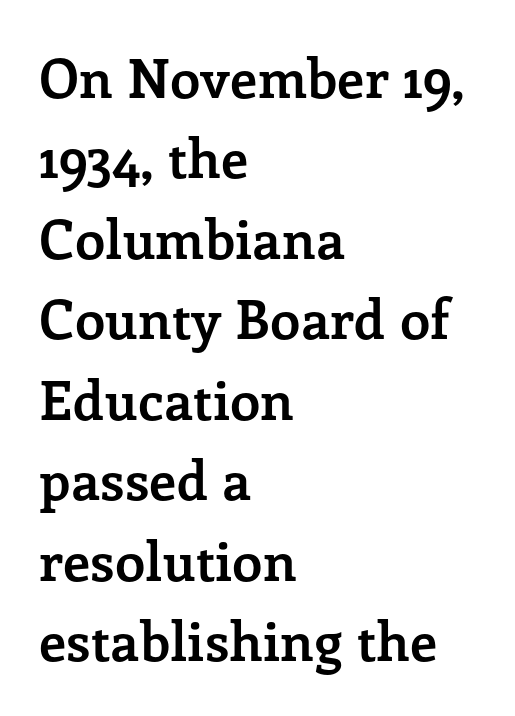
Q: Is the text bold? A: Yes.
Q: Is the text italic (slanted)? A: No, it is upright.
Q: Is the typeface a serif or a sans-serif typeface? A: Serif.
Q: Is the text underlined? A: No.
Q: How is the paragraph aligned? A: Left-aligned.
Q: Is the spacing between letters normal or unusually wide? A: Normal.
Q: Is the spacing between lines tight, normal or loose? A: Normal.
Q: Width (condensed, normal, or wide)? A: Normal.
Q: Stroke contrast? A: Low.
Q: x-height? A: Medium.
Q: Monospaced? A: No.
